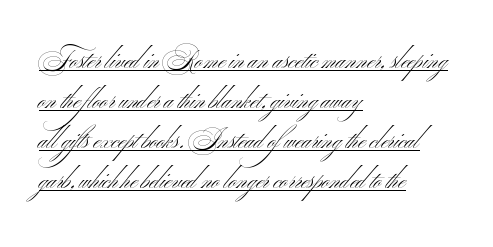
The image shows 25 px text type; set left-aligned, normal line spacing (1.6x), normal letter spacing, underlined.
